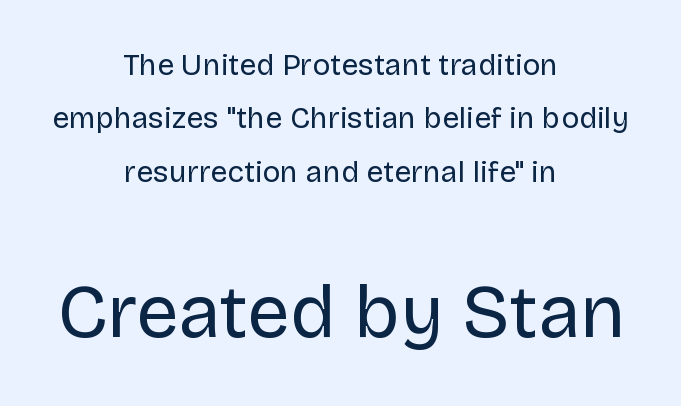
{"serif": "no", "italic": "no", "bold": "no", "weight": "regular", "width": "normal", "stroke_contrast": "low", "x_height": "large", "monospaced": "no", "underline": "no", "align": "center", "line_spacing_ratio": 1.78, "letter_spacing": "normal", "letter_spacing_em": 0.0, "larger_block": "second", "size_ratio": 2.5, "glyph_px": 75}
